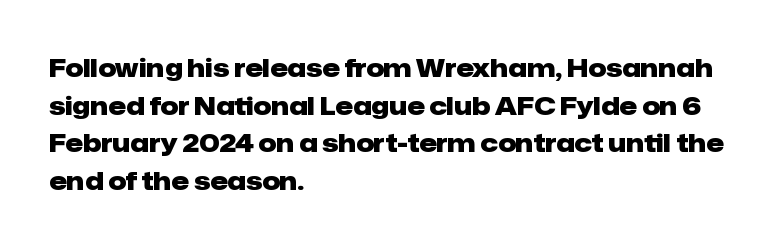
Students, note that the glyphs here touch the page at normal intervals. The vertical gap from one line to the next is medium. The lettering stays uniformly vertical, giving the passage a roman look. The lines are quadded left. Heft: maximum for text — a bold. Type without underlining.
